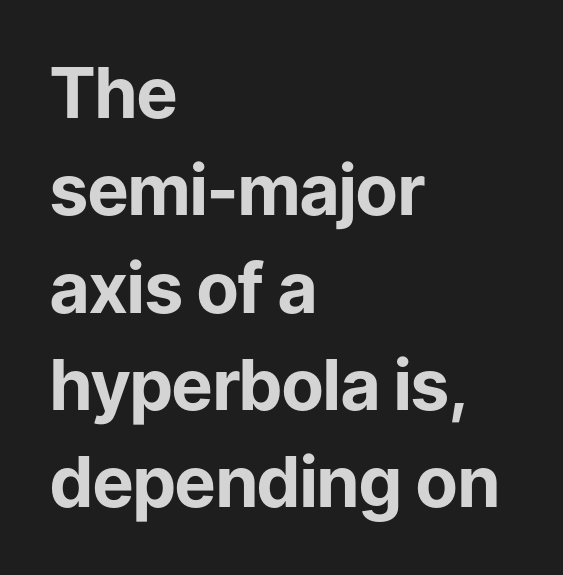
Q: Is the text bold? A: Yes.
Q: Is the text italic (slanted)? A: No, it is upright.
Q: Is the typeface a serif or a sans-serif typeface? A: Sans-serif.
Q: Is the text underlined? A: No.
Q: How is the paragraph aligned? A: Left-aligned.
Q: Is the spacing between letters normal or unusually wide? A: Normal.
Q: Is the spacing between lines tight, normal or loose? A: Normal.
Q: Width (condensed, normal, or wide)? A: Normal.
Q: Stroke contrast? A: Low.
Q: x-height? A: Medium.
Q: Monospaced? A: No.
